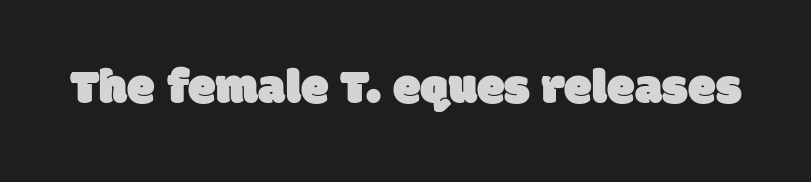
Q: Is the typeface a serif or a sans-serif typeface? A: Sans-serif.
Q: Is the text underlined? A: No.
Q: Is the spacing between letters normal or unusually wide? A: Normal.
Q: Width (condensed, normal, or wide)? A: Normal.
Q: Stroke contrast? A: Low.
Q: x-height? A: Large.
Q: Monospaced? A: No.
